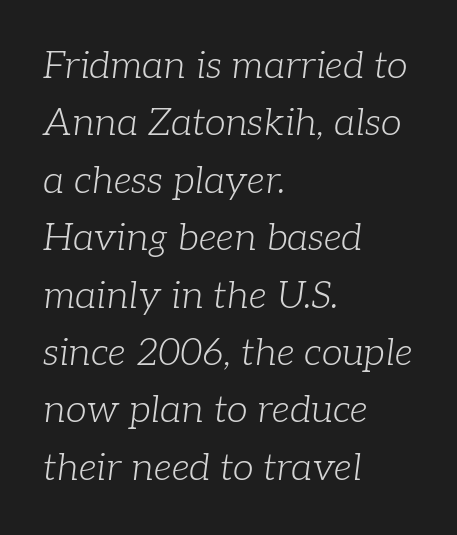
Q: Is the text bold? A: No.
Q: Is the text italic (slanted)? A: Yes, it leans right by about 7 degrees.
Q: Is the typeface a serif or a sans-serif typeface? A: Serif.
Q: Is the text underlined? A: No.
Q: How is the paragraph aligned? A: Left-aligned.
Q: Is the spacing between letters normal or unusually wide? A: Normal.
Q: Is the spacing between lines tight, normal or loose? A: Normal.
Q: Width (condensed, normal, or wide)? A: Normal.
Q: Stroke contrast? A: Low.
Q: x-height? A: Medium.
Q: Monospaced? A: No.
